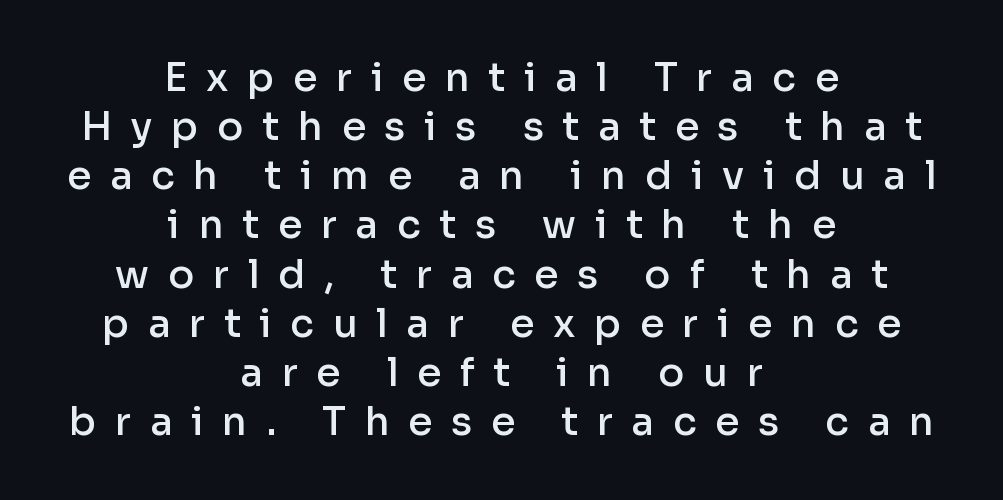
The image shows 39 px semibold sans-serif type, upright; set centered, normal line spacing (1.26x), unusually wide letter spacing (+0.48 em), not underlined; low stroke contrast and a medium x-height.
